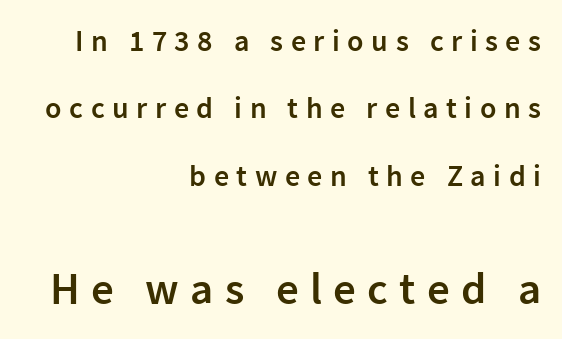
The line-height multiplier appears high, well above default. Vertical strokes here are truly vertical. Caption: multi-line text, flush right, ragged left. Is this a fixed-width face? No — the glyphs have proportional, varying widths. Between these two stacked blocks, the lower one wins on size.
